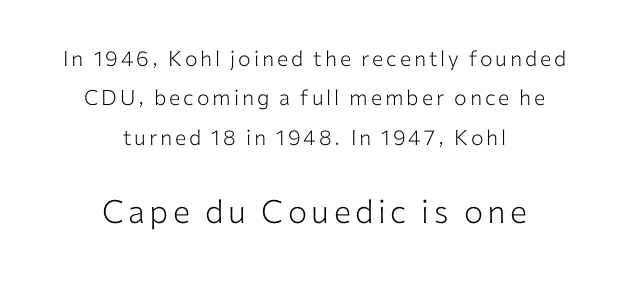
The image shows 32 px light sans-serif type, upright; set centered, line spacing 1.87x, not underlined; the second (bottom) block is 1.52x larger; low stroke contrast and a medium x-height.
